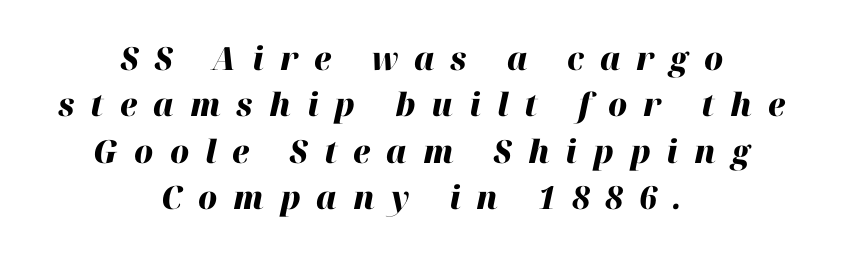
{"italic": "yes", "lean": "right", "slant_degrees": 12, "bold": "yes", "weight": "heavy", "width": "normal", "stroke_contrast": "high", "x_height": "medium", "monospaced": "no", "underline": "no", "align": "center", "line_spacing": "normal", "line_spacing_ratio": 1.45, "letter_spacing": "wide", "letter_spacing_em": 0.5, "glyph_px": 32}
